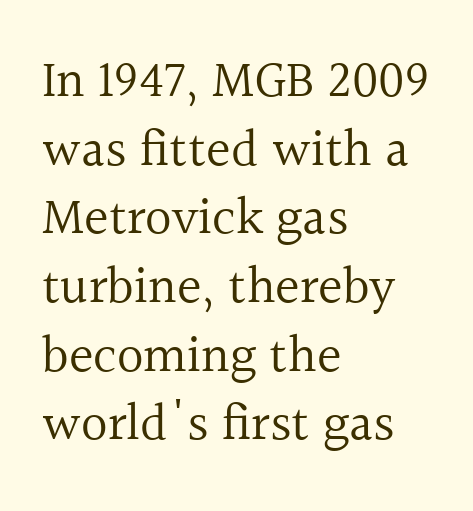
Spacing verdict: proportional, widths tailored to each character. The glyphs in this specimen are seriffed. Each word holds together tightly as a unit, with standard inter-letter gaps. Quick note: not italic, upright. Caption: multi-line text, flush left, ragged right. A quiet, ordinary-to-light weight characterises the typeface.
